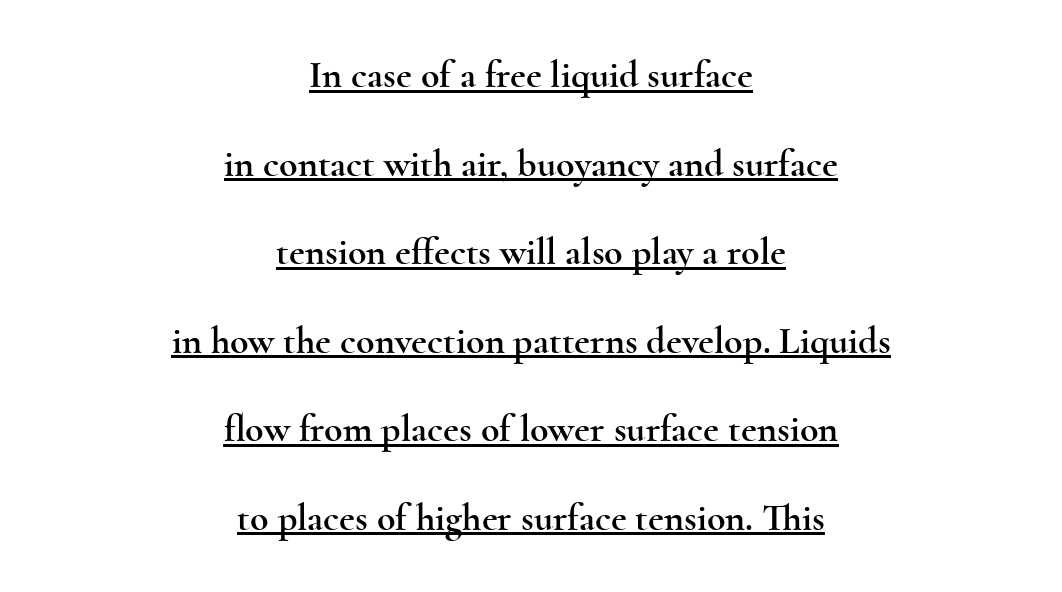
The image shows 38 px wide serif type, upright; set centered, loose line spacing (2.33x), normal letter spacing, underlined; a small x-height.
